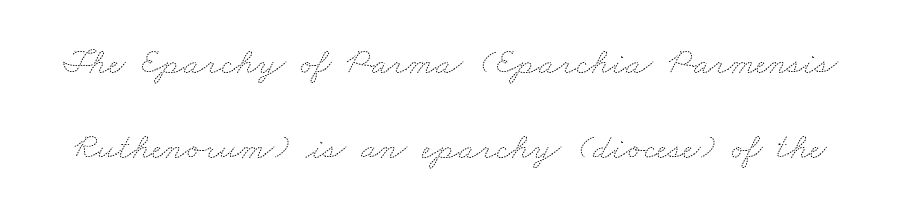
The image shows 37 px thin, wide type; set loose line spacing (2.3x), normal letter spacing, not underlined; medium stroke contrast and a small x-height.
